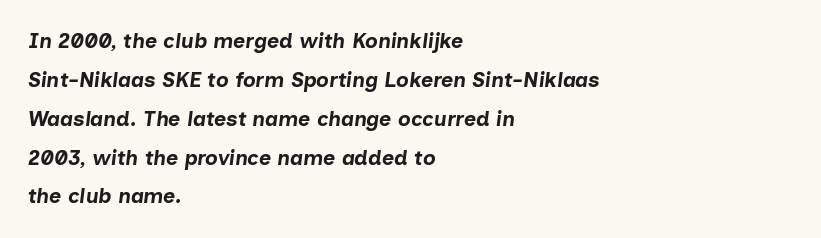
Quick note: italic. As a designer I'd log this as weight 700, bold. This sample is left-justified, so line endings fall wherever the words run out. Here the glyphs are tracked normally, forming tight word shapes. The strip under each line holds only bare page.
